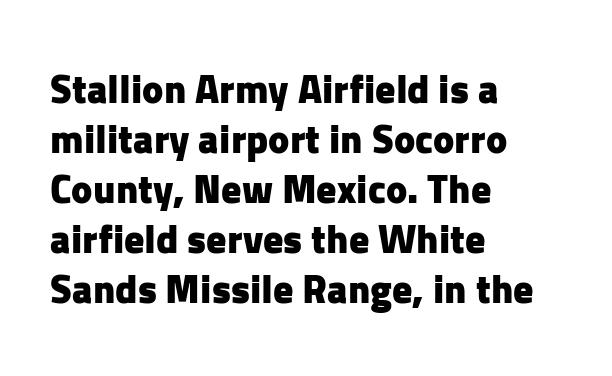
Heavy, bold letterforms. Reading down the block, your eye returns to a fixed left position each line. Between one letter and the next there's only the usual sliver of space. The vertical gap from one line to the next is medium.
